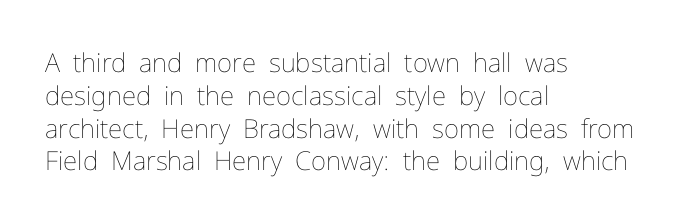
{"italic": "no", "bold": "no", "underline": "no", "align": "left", "line_spacing": "normal", "line_spacing_ratio": 1.26, "letter_spacing": "normal", "letter_spacing_em": 0.0, "glyph_px": 26}
